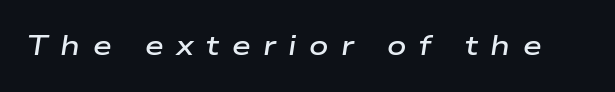
You can tell it's italic because the verticals aren't actually vertical. A clean baseline with only descenders dipping below it. Weight: semibold (demi). Does extra space separate the letters? Yes, quite a lot of it.
